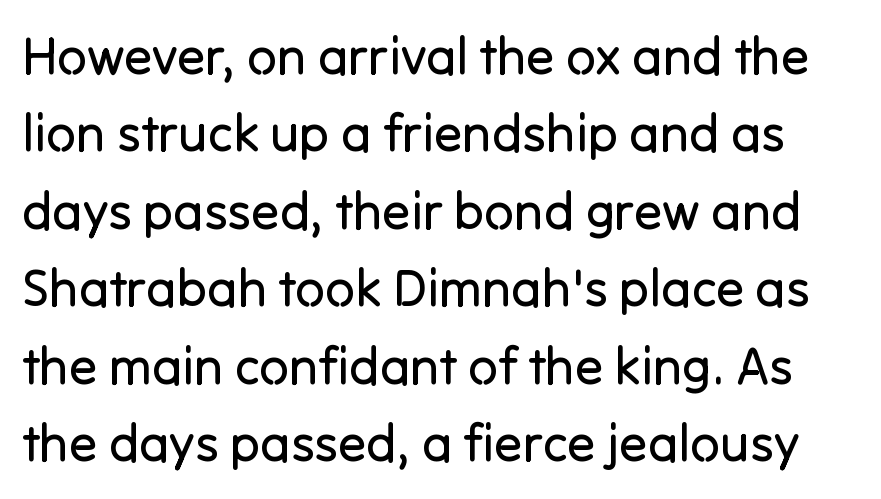
Normally led — the rows are evenly, conventionally spaced. Think of a printed novel: that variable character pitch is what you see here. Words appear dense and cohesive because spacing is normal. No letter is thick-stroked: the sample isn't bold.
